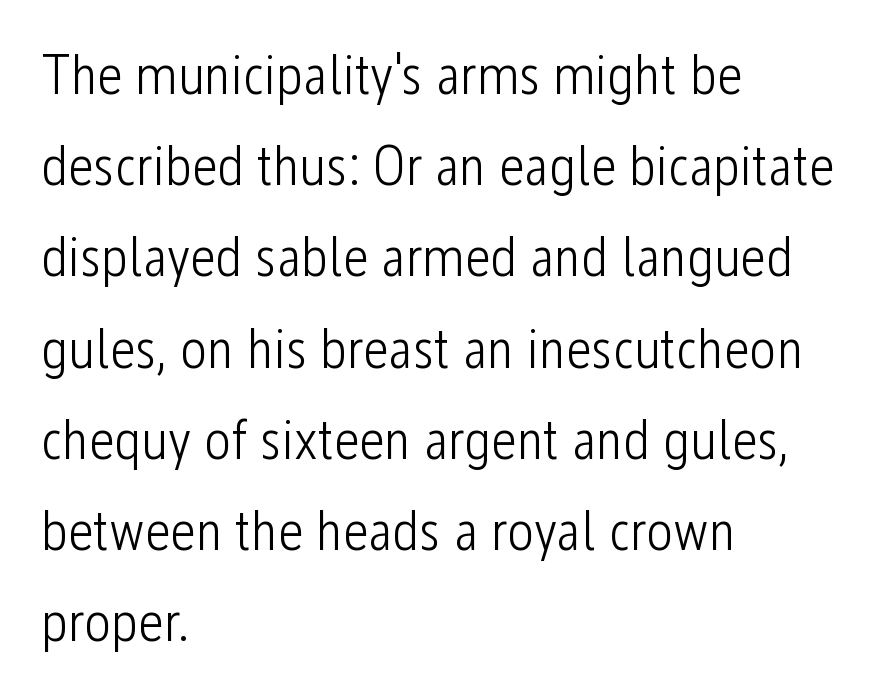
Q: Is the text bold? A: No.
Q: Is the text italic (slanted)? A: No, it is upright.
Q: Is the typeface a serif or a sans-serif typeface? A: Sans-serif.
Q: Is the text underlined? A: No.
Q: How is the paragraph aligned? A: Left-aligned.
Q: Is the spacing between letters normal or unusually wide? A: Normal.
Q: Is the spacing between lines tight, normal or loose? A: Normal.
Q: Width (condensed, normal, or wide)? A: Condensed.
Q: Stroke contrast? A: Low.
Q: x-height? A: Medium.
Q: Monospaced? A: No.
